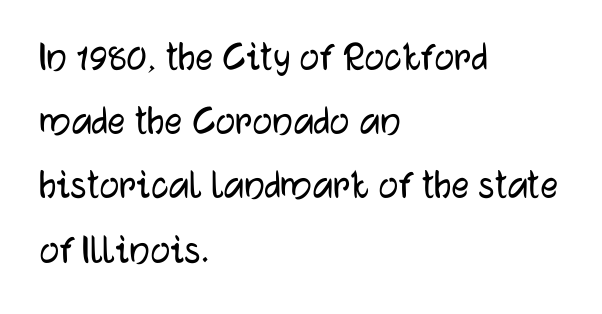
{"serif": "no", "italic": "no", "width": "normal", "stroke_contrast": "low", "x_height": "medium", "monospaced": "no", "underline": "no", "align": "left", "line_spacing": "normal", "line_spacing_ratio": 1.46, "letter_spacing": "normal", "letter_spacing_em": 0.0, "glyph_px": 44}
